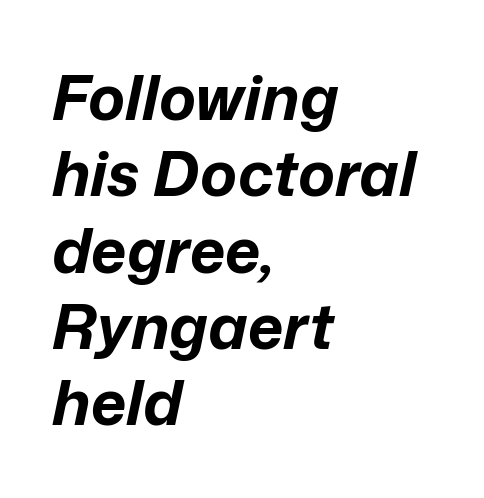
{"italic": "yes", "lean": "right", "slant_degrees": 12, "bold": "yes", "weight": "bold", "width": "normal", "stroke_contrast": "low", "x_height": "medium", "monospaced": "no", "underline": "no", "align": "left", "line_spacing_ratio": 1.23, "letter_spacing": "normal", "letter_spacing_em": 0.0, "glyph_px": 62}
